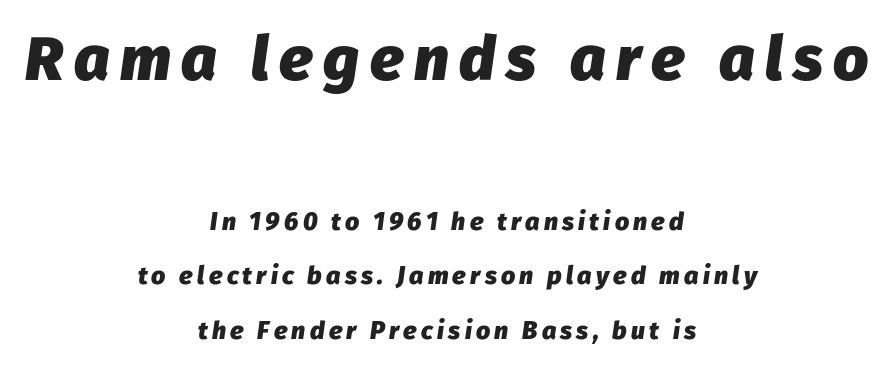
Summary of weight: heavy, a full bold. Each letter keeps its own natural width here, so spacing adapts to shape. The specimen reads as italic at a glance. The letters in the upper block stand taller than those in the block below. Short and long lines alike share a common midpoint. Horizontal bands of white between lines are thick stripes.
